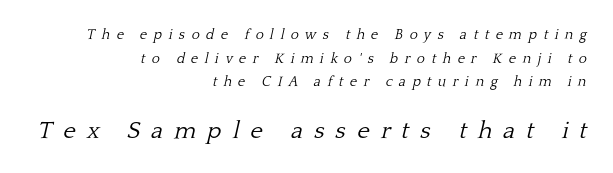
The image shows 24 px text type, italic (leaning right); set right-aligned, normal line spacing (1.69x), unusually wide letter spacing (+0.46 em), not underlined; the second (bottom) block is 1.71x larger.
